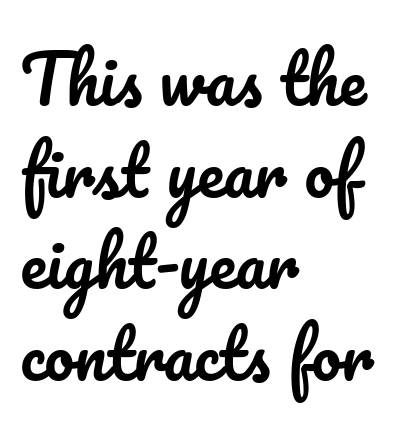
{"width": "normal", "stroke_contrast": "low", "x_height": "small", "monospaced": "no", "underline": "no", "align": "left", "line_spacing": "normal", "line_spacing_ratio": 1.39, "letter_spacing": "normal", "letter_spacing_em": 0.0, "glyph_px": 66}
